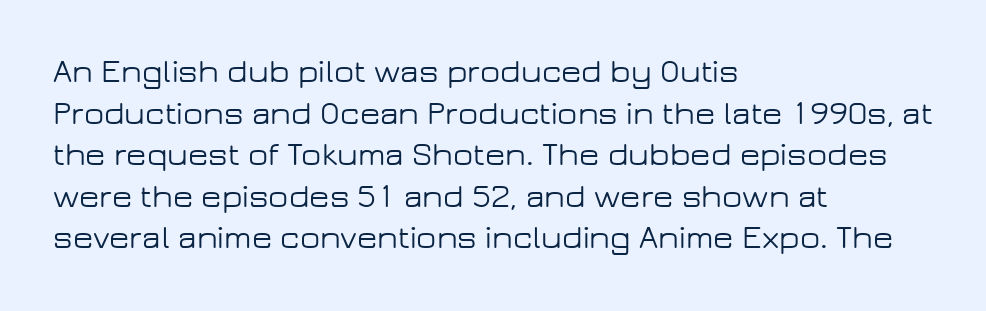
Letters rest on an invisible, unmarked baseline. Caption: multi-line text, flush left, ragged right. Tracking value appears to be zero — textbook default spacing. Each letter keeps its own natural width here, so spacing adapts to shape. What's the leading like? Ordinary, nothing unusual. You can tell from the bare stems that sans-serif type was used.
